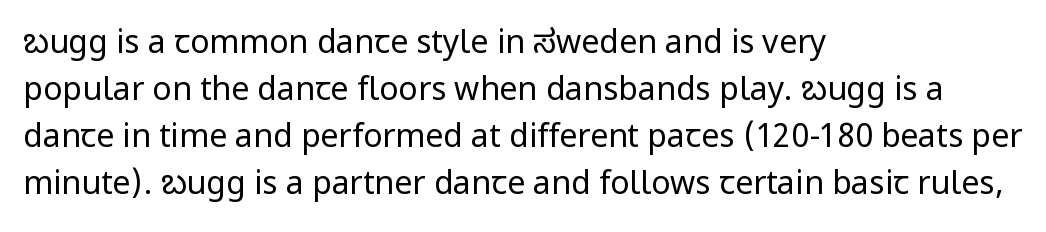
You could call the tracking neutral — neither tight nor loose. Weight: in the light-to-regular range. Horizontal bands of white between lines are of average thickness. Every stem runs plumb, perpendicular to the baseline. Varying glyph widths throughout — classic text-font behaviour. In terms of letterform style, serifs are entirely absent.
